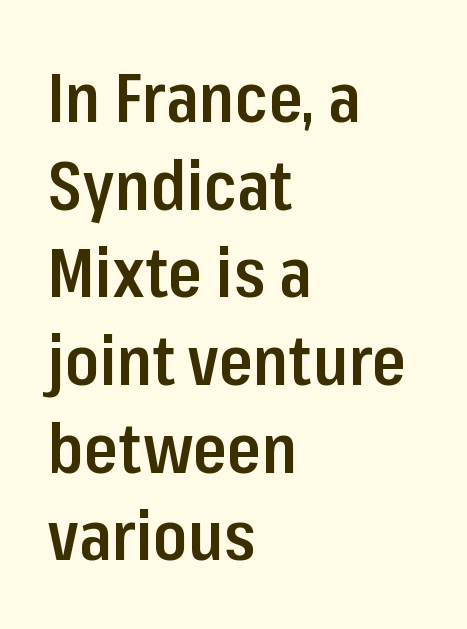
The image shows 69 px semibold, condensed sans-serif type, upright; set left-aligned, normal line spacing (1.27x), normal letter spacing, not underlined; low stroke contrast and a medium x-height.
